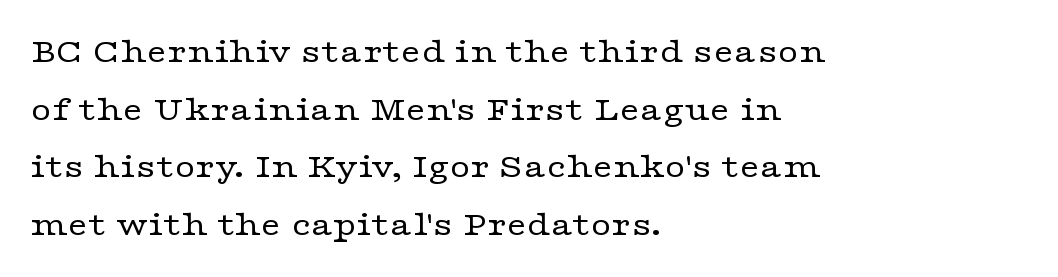
Words float on clear page, feet unadorned. Line spacing here is normal. The characters are drawn with everyday or finer stroke widths. Tracking here is standard; glyphs follow each other at the usual distance. Yep, those are serifs on the letters. The face used here is proportionally spaced, like ordinary book or web type.
